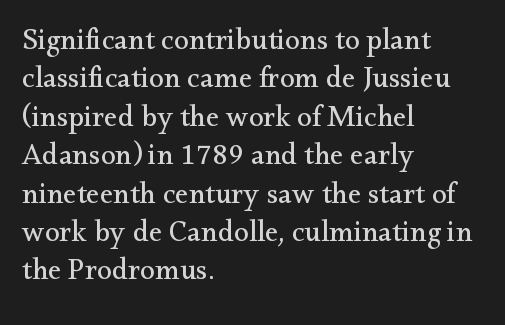
The image shows 30 px regular-weight serif type, upright; set left-aligned, normal line spacing (1.28x), normal letter spacing, not underlined; medium stroke contrast and a small x-height.
